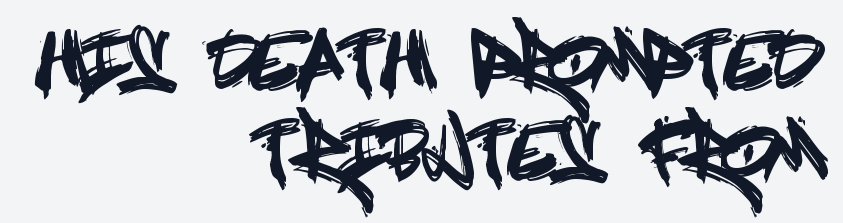
Q: Is the text italic (slanted)? A: Yes.
Q: Is the typeface a serif or a sans-serif typeface? A: Sans-serif.
Q: Is the text underlined? A: No.
Q: How is the paragraph aligned? A: Right-aligned.
Q: Is the spacing between letters normal or unusually wide? A: Normal.
Q: Width (condensed, normal, or wide)? A: Condensed.
Q: x-height? A: Large.
